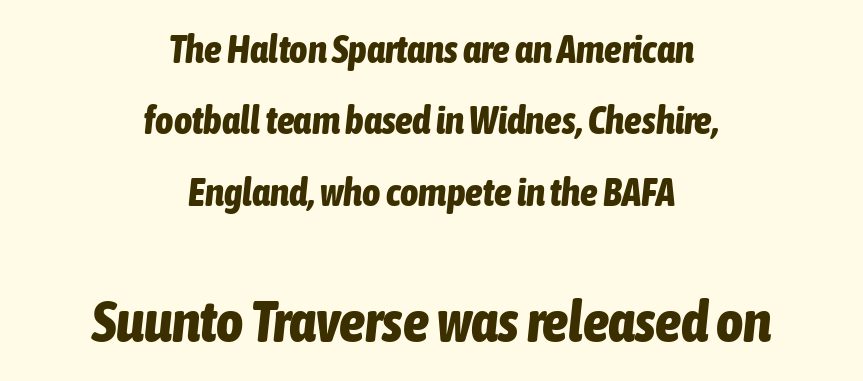
The image shows 58 px bold, condensed type, italic (leaning right); set centered, line spacing 1.83x, normal letter spacing, not underlined; the second (bottom) block is 1.49x larger; low stroke contrast and a medium x-height.
